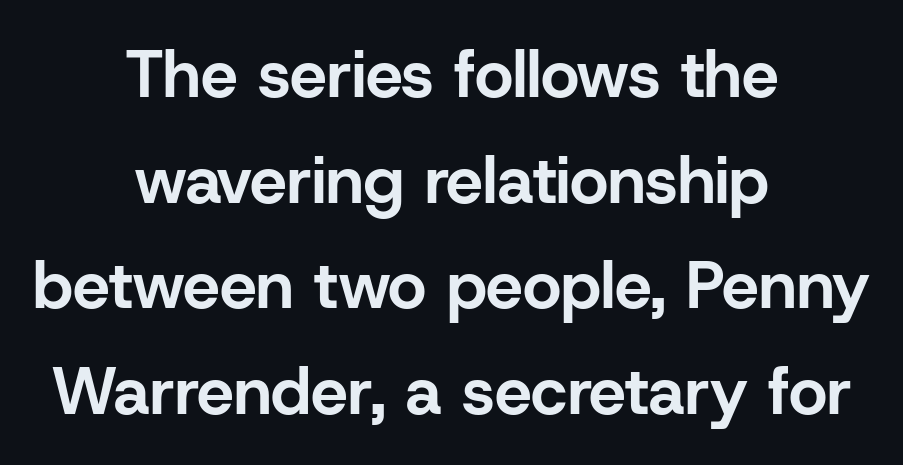
{"serif": "no", "italic": "no", "bold": "yes", "weight": "bold", "width": "normal", "stroke_contrast": "low", "x_height": "medium", "monospaced": "no", "underline": "no", "align": "center", "line_spacing": "normal", "line_spacing_ratio": 1.6, "letter_spacing": "normal", "letter_spacing_em": 0.0, "glyph_px": 66}
